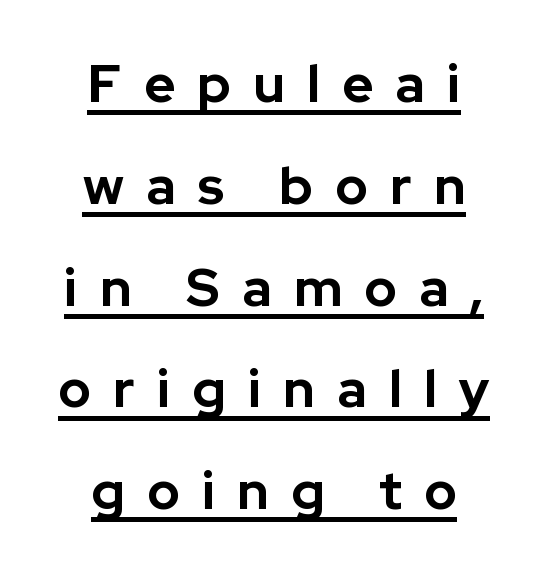
The gaps between neighbouring characters are conspicuously large. Students, this is bold: see how much ink each stroke carries. Compared with undecorated copy, this sample adds a rule below the words. The space between consecutive lines is lavish. Think of a printed novel: that variable character pitch is what you see here. To sum up the face: it is a sans, with no serifs.
